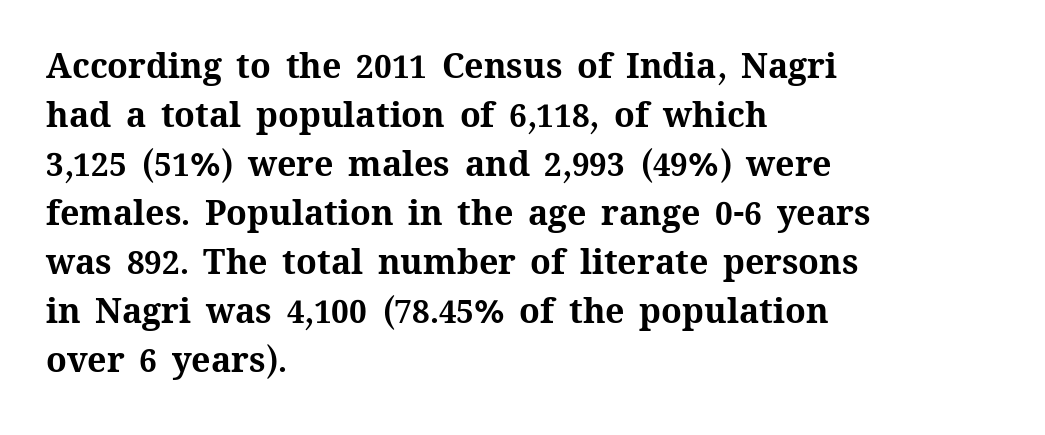
Q: Is the text bold? A: Yes.
Q: Is the text italic (slanted)? A: No, it is upright.
Q: Is the text underlined? A: No.
Q: How is the paragraph aligned? A: Left-aligned.
Q: Is the spacing between letters normal or unusually wide? A: Normal.
Q: Is the spacing between lines tight, normal or loose? A: Normal.
Q: Width (condensed, normal, or wide)? A: Normal.
Q: Stroke contrast? A: Medium.
Q: x-height? A: Medium.
Q: Monospaced? A: No.
